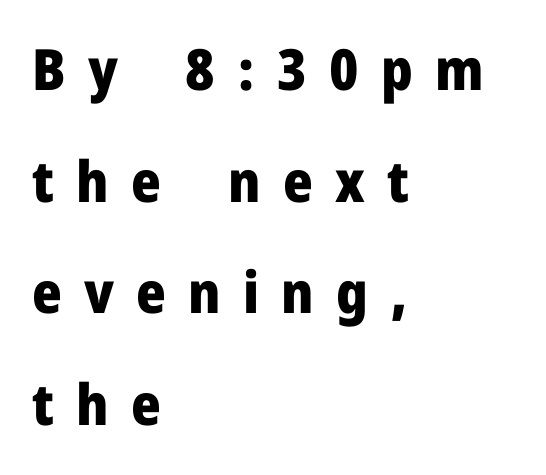
Q: Is the text bold? A: Yes.
Q: Is the text italic (slanted)? A: No, it is upright.
Q: Is the typeface a serif or a sans-serif typeface? A: Sans-serif.
Q: Is the text underlined? A: No.
Q: How is the paragraph aligned? A: Left-aligned.
Q: Is the spacing between letters normal or unusually wide? A: Unusually wide.
Q: Is the spacing between lines tight, normal or loose? A: Loose.
Q: Width (condensed, normal, or wide)? A: Normal.
Q: Stroke contrast? A: Low.
Q: x-height? A: Medium.
Q: Monospaced? A: No.
